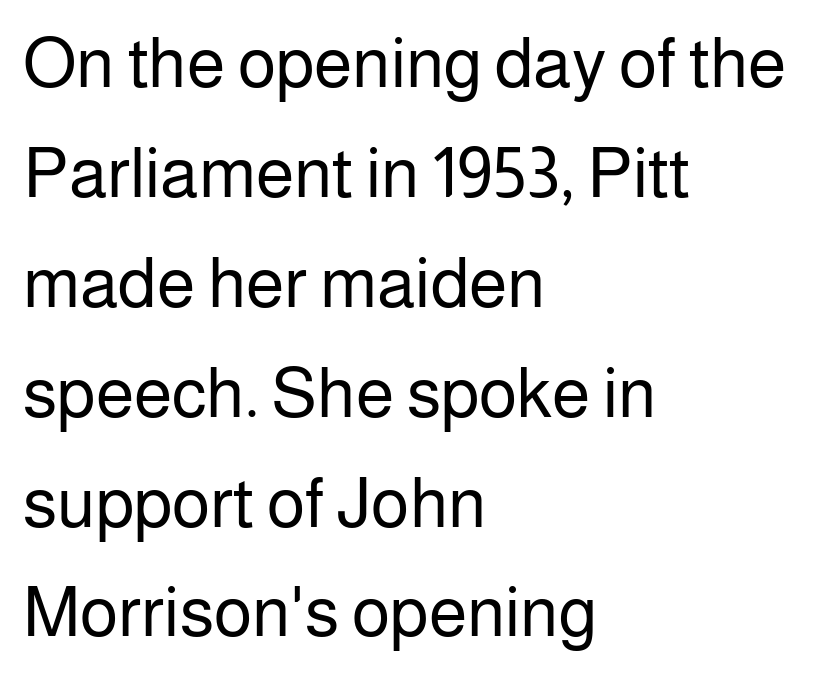
The image shows 70 px regular-weight sans-serif type, upright; set left-aligned, normal line spacing (1.57x), normal letter spacing, not underlined; low stroke contrast and a medium x-height.
